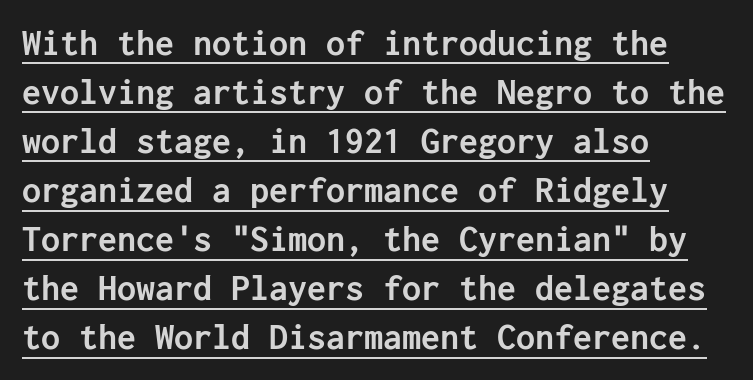
Emphasis is given by a line drawn under the lettering. The typesetting leans heavy: a genuine bold. Visually the block forms a straight wall on the left and a jagged coastline on the right. Unlike italic type, these characters show no tilt at all. Look at the tracking — it's just the regular setting, nothing added. These lines are composed in type without serifs.
